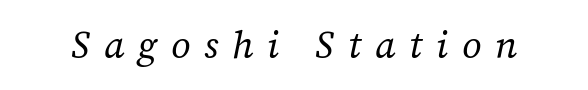
This rendering widens character spacing well past its baseline value. The strokes are not fattened; the text isn't bold. Lines of text with bare space underneath. The glyphs in this specimen are seriffed.
